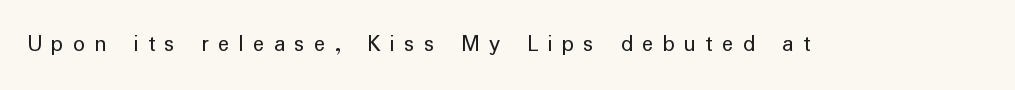
The image shows 24 px text type, upright; set unusually wide letter spacing (+0.38 em), not underlined.
